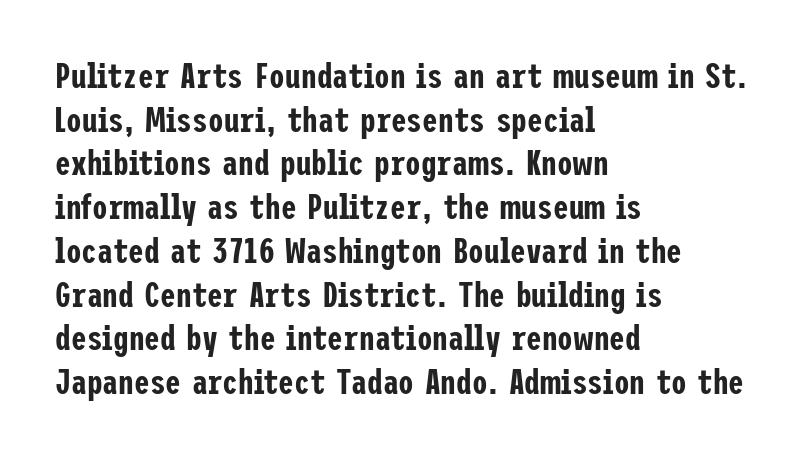
Q: Is the text italic (slanted)? A: No, it is upright.
Q: Is the typeface a serif or a sans-serif typeface? A: Sans-serif.
Q: Is the text underlined? A: No.
Q: How is the paragraph aligned? A: Left-aligned.
Q: Is the spacing between letters normal or unusually wide? A: Normal.
Q: Is the spacing between lines tight, normal or loose? A: Normal.
Q: Width (condensed, normal, or wide)? A: Condensed.
Q: Stroke contrast? A: Low.
Q: x-height? A: Medium.
